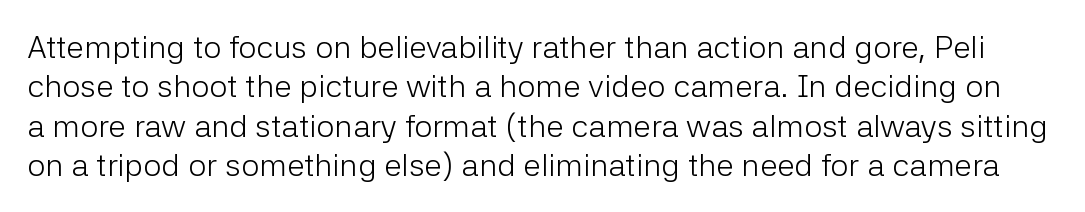
Q: Is the text bold? A: No.
Q: Is the text italic (slanted)? A: No, it is upright.
Q: Is the typeface a serif or a sans-serif typeface? A: Sans-serif.
Q: Is the text underlined? A: No.
Q: Is the spacing between letters normal or unusually wide? A: Normal.
Q: Width (condensed, normal, or wide)? A: Normal.
Q: Stroke contrast? A: Low.
Q: x-height? A: Medium.
Q: Monospaced? A: No.
